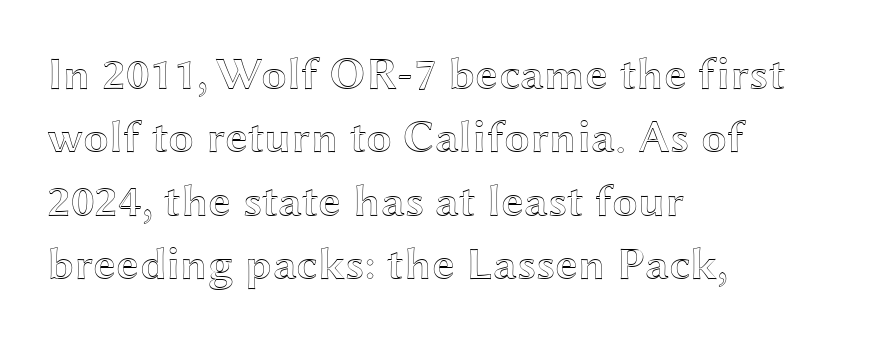
Q: Is the text italic (slanted)? A: No, it is upright.
Q: Is the text underlined? A: No.
Q: How is the paragraph aligned? A: Left-aligned.
Q: Is the spacing between letters normal or unusually wide? A: Normal.
Q: Is the spacing between lines tight, normal or loose? A: Normal.
Q: Width (condensed, normal, or wide)? A: Wide.
Q: x-height? A: Medium.
Q: Monospaced? A: No.
